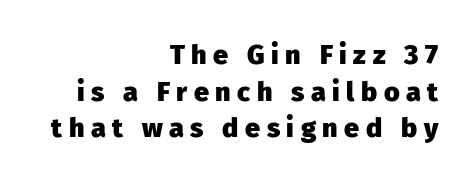
The image shows 27 px bold type, upright; set right-aligned, normal line spacing (1.36x), unusually wide letter spacing (+0.24 em), not underlined.
